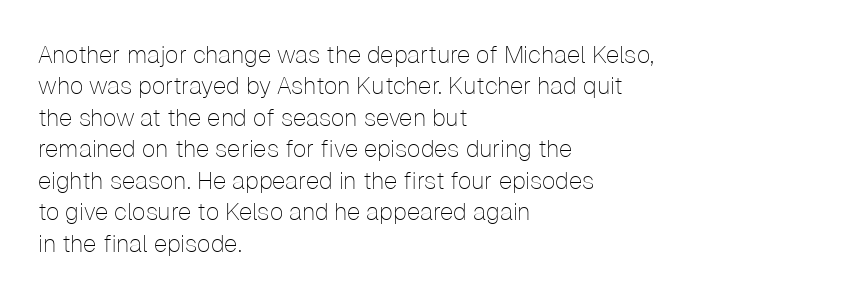
Q: Is the text bold? A: No.
Q: Is the text italic (slanted)? A: No, it is upright.
Q: Is the text underlined? A: No.
Q: How is the paragraph aligned? A: Left-aligned.
Q: Is the spacing between letters normal or unusually wide? A: Normal.
Q: Is the spacing between lines tight, normal or loose? A: Normal.
